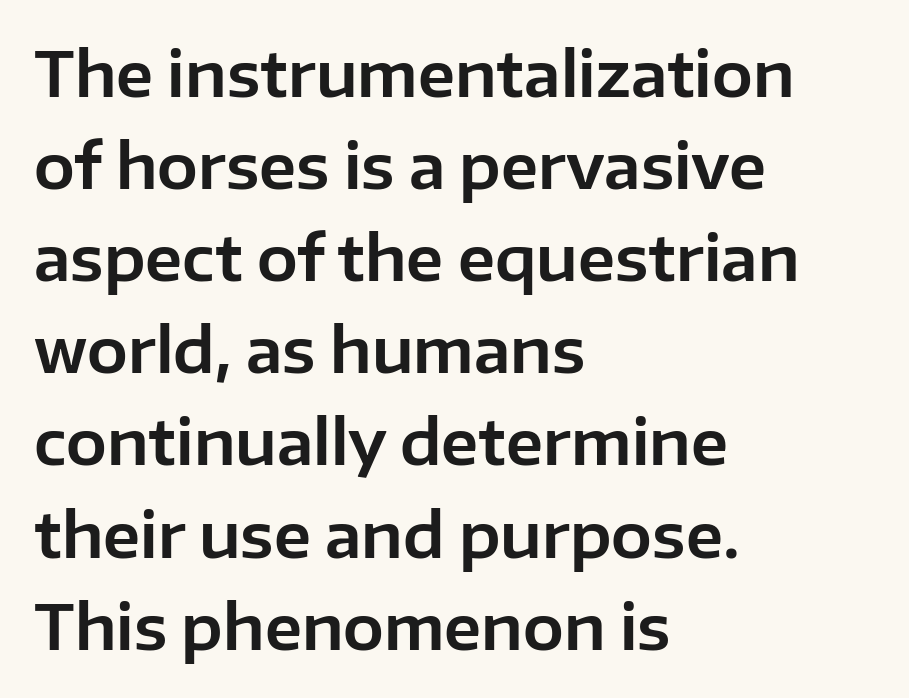
The image shows 61 px sans-serif type, upright; set left-aligned, normal line spacing (1.51x), normal letter spacing, not underlined; low stroke contrast and a medium x-height.
